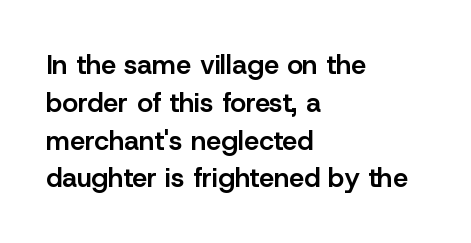
Short note: letters normally spaced. In terms of weight, the rendering is demibold, just under bold. Students, observe: this is what conventionally led text looks like. The typography opts for an upright posture over an oblique one. Each line starts at the same left margin while the right side varies. Check the space under the baseline: it is left empty.
